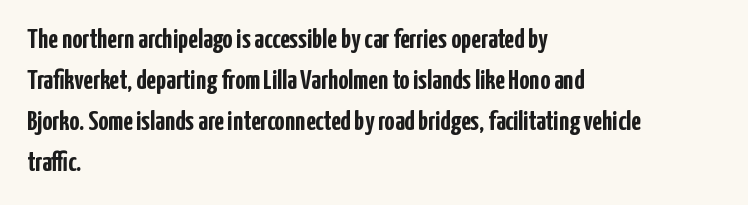
Q: Is the text bold? A: Yes.
Q: Is the text italic (slanted)? A: No, it is upright.
Q: Is the typeface a serif or a sans-serif typeface? A: Sans-serif.
Q: Is the text underlined? A: No.
Q: How is the paragraph aligned? A: Left-aligned.
Q: Is the spacing between letters normal or unusually wide? A: Normal.
Q: Is the spacing between lines tight, normal or loose? A: Normal.
Q: Width (condensed, normal, or wide)? A: Condensed.
Q: Stroke contrast? A: Low.
Q: x-height? A: Medium.
Q: Monospaced? A: No.
